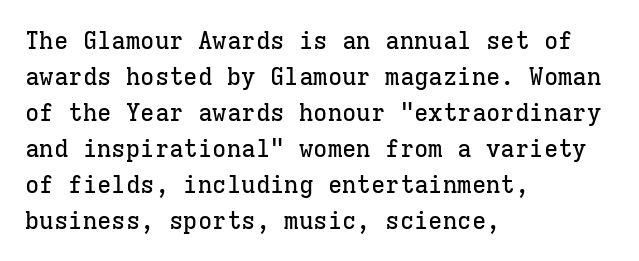
You can tell it's not italic because the verticals are truly vertical. Whoever set this chose a conventional vertical rhythm. The line texture is even and compact thanks to regular tracking. Each row of text sits above clean, open space.
